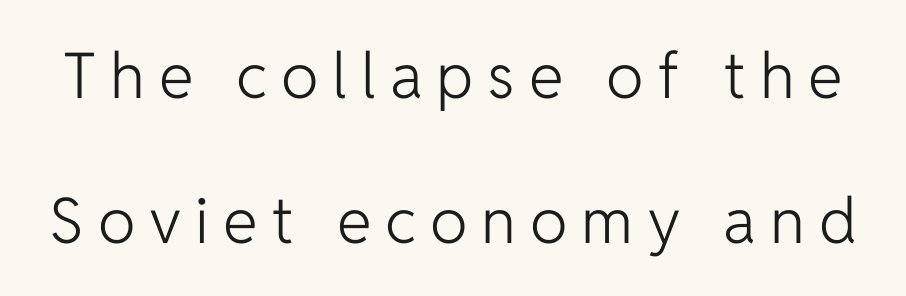
Q: Is the text bold? A: No.
Q: Is the text italic (slanted)? A: No, it is upright.
Q: Is the typeface a serif or a sans-serif typeface? A: Sans-serif.
Q: Is the text underlined? A: No.
Q: Is the spacing between letters normal or unusually wide? A: Unusually wide.
Q: Is the spacing between lines tight, normal or loose? A: Loose.
Q: Width (condensed, normal, or wide)? A: Normal.
Q: Stroke contrast? A: Low.
Q: x-height? A: Medium.
Q: Monospaced? A: No.
